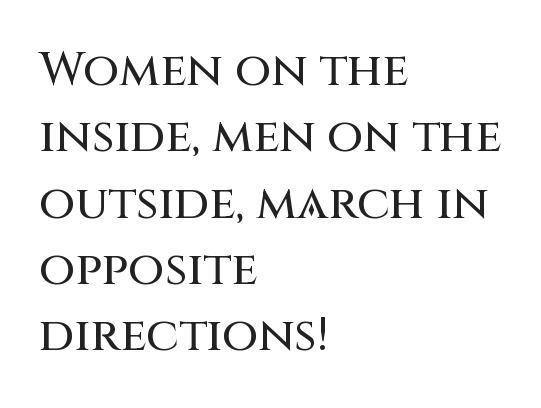
The image shows 47 px sans-serif type, upright; set left-aligned, normal line spacing (1.41x), normal letter spacing, not underlined; medium stroke contrast and a large x-height.
